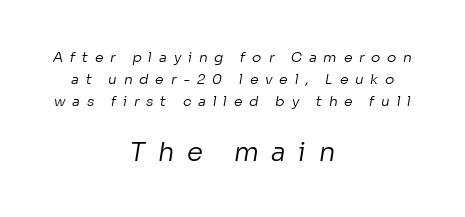
Q: Is the text bold? A: No.
Q: Is the text underlined? A: No.
Q: How is the paragraph aligned? A: Centered.
Q: Is the spacing between letters normal or unusually wide? A: Unusually wide.
Q: Is the spacing between lines tight, normal or loose? A: Normal.
Q: Which block of text is set in a larger size, the first (top) or the second (bottom)? A: The second (bottom) one.
